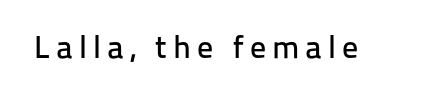
The image shows 32 px sans-serif type, upright; set not underlined; low stroke contrast and a medium x-height.
